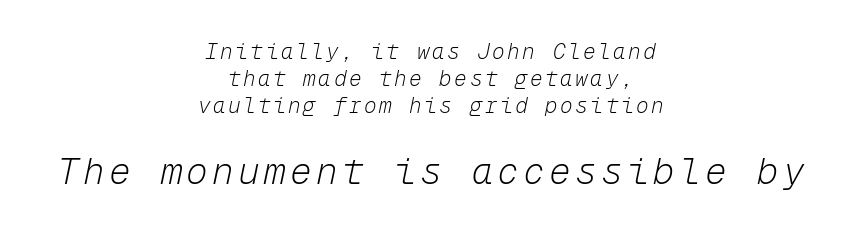
The baseline area is clear. The compositor balanced each line on the midline. If you drew a line through each stem, it would be angled. In terms of leading, this rendering sits right in the middle. Look at the glyph heights: the lower group is clearly the bigger setting. Heaviness? Minimal to ordinary, like unemphasized prose.
